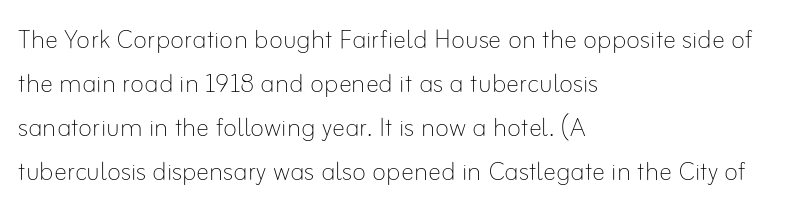
The image shows 33 px thin type, upright; set left-aligned, normal line spacing (1.33x), normal letter spacing, not underlined; low stroke contrast and a small x-height.
